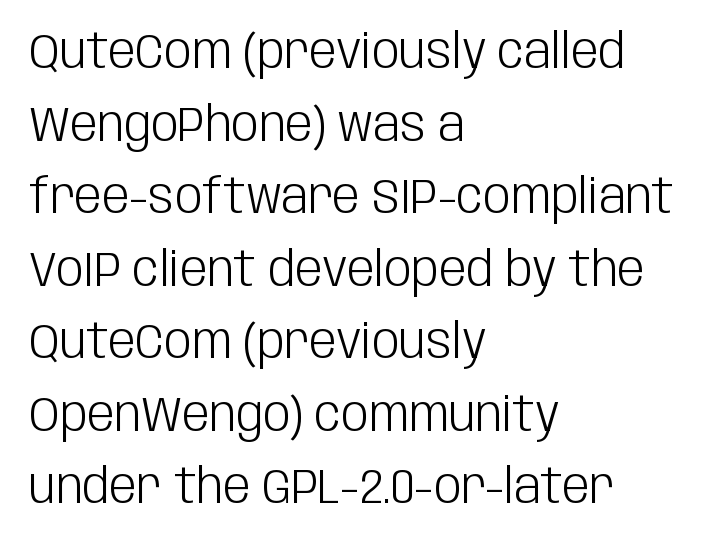
The image shows 49 px light, condensed sans-serif type, upright; set left-aligned, normal line spacing (1.48x), normal letter spacing, not underlined; low stroke contrast and a large x-height.
